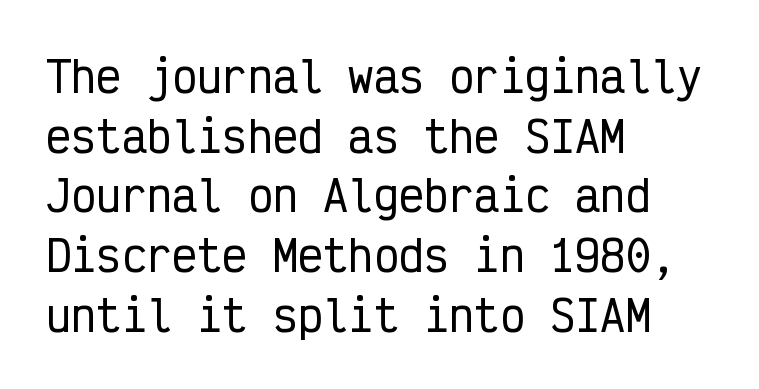
{"serif": "no", "italic": "no", "width": "condensed", "stroke_contrast": "low", "x_height": "medium", "monospaced": "yes", "underline": "no", "align": "left", "line_spacing": "normal", "line_spacing_ratio": 1.42, "letter_spacing": "normal", "letter_spacing_em": 0.0, "glyph_px": 42}
